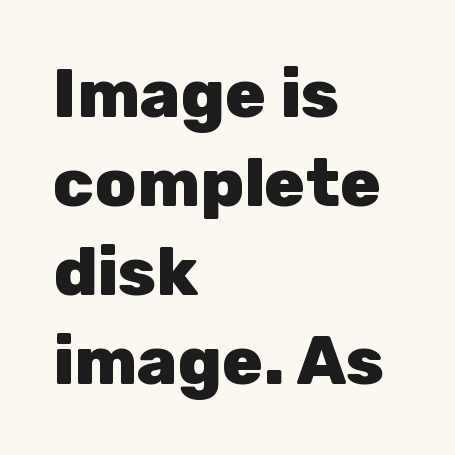
The image shows 68 px heavy sans-serif type, upright; set left-aligned, normal line spacing (1.31x), normal letter spacing, not underlined; low stroke contrast and a medium x-height.
